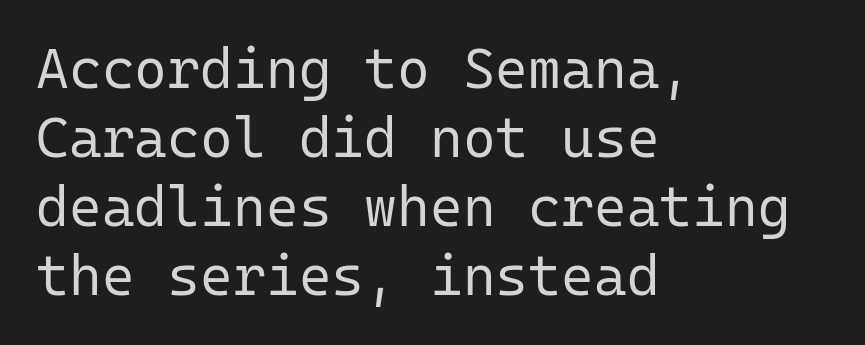
Nothing sits at the stroke ends, so this counts as sans-serif. The line texture is even and compact thanks to regular tracking. Words float on clear page, feet unadorned. These lines are set flush left with a ragged right edge. In terms of posture, this sample is upright. Nothing heavy about these letters — not bold at all.
